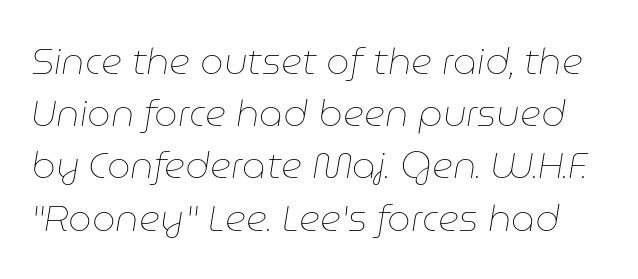
Q: Is the text bold? A: No.
Q: Is the text italic (slanted)? A: Yes, it leans right by about 9 degrees.
Q: Is the text underlined? A: No.
Q: Is the spacing between letters normal or unusually wide? A: Normal.
Q: Is the spacing between lines tight, normal or loose? A: Normal.
Q: Width (condensed, normal, or wide)? A: Normal.
Q: Stroke contrast? A: Low.
Q: x-height? A: Medium.
Q: Monospaced? A: No.
